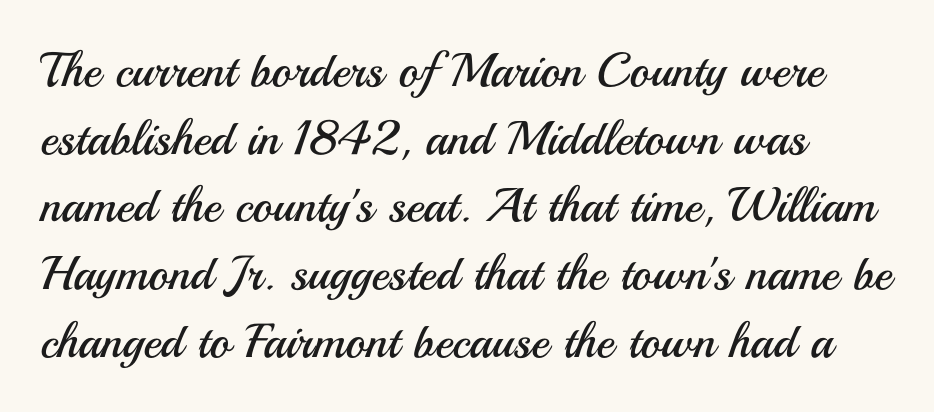
{"serif": "no", "bold": "no", "weight": "regular", "width": "normal", "stroke_contrast": "medium", "x_height": "small", "monospaced": "no", "underline": "no", "align": "left", "line_spacing": "normal", "line_spacing_ratio": 1.41, "letter_spacing": "normal", "letter_spacing_em": 0.0, "glyph_px": 48}
